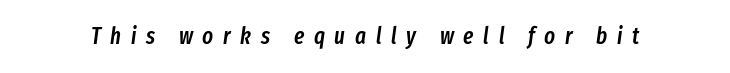
{"italic": "yes", "lean": "right", "slant_degrees": 8, "bold": "semi", "underline": "no", "letter_spacing": "wide", "letter_spacing_em": 0.42, "glyph_px": 23}
